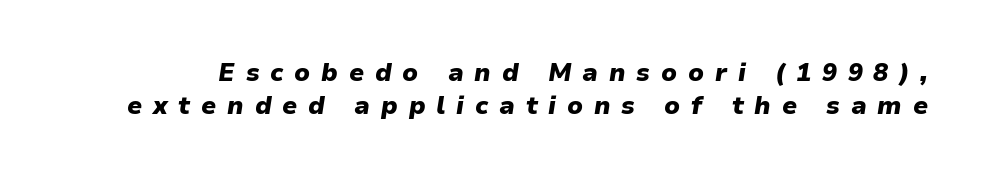
Just letters on the line, the space beneath them empty. You can tell it's italic because the verticals aren't actually vertical. Words appear elongated and porous because spacing is wide. Students, observe: this is what conventionally led text looks like.
